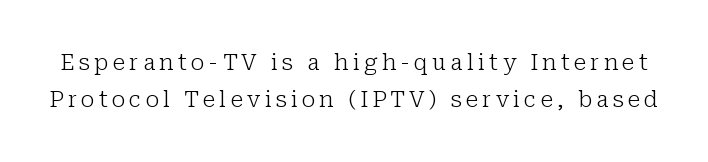
{"italic": "no", "bold": "no", "underline": "no", "line_spacing": "normal", "line_spacing_ratio": 1.68, "glyph_px": 22}
